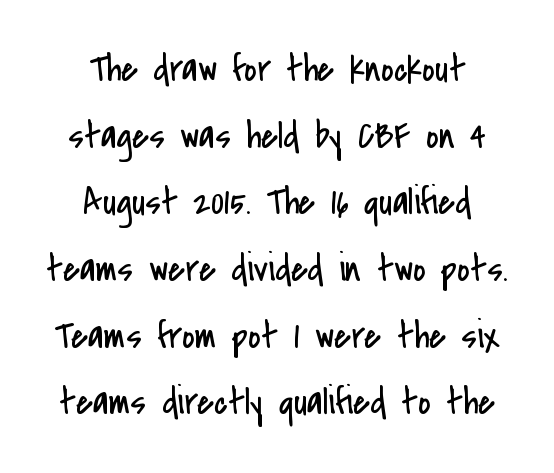
{"serif": "no", "italic": "no", "bold": "no", "weight": "regular", "width": "condensed", "stroke_contrast": "low", "x_height": "small", "monospaced": "no", "underline": "no", "align": "center", "line_spacing_ratio": 1.71, "letter_spacing": "normal", "letter_spacing_em": 0.0, "glyph_px": 39}
